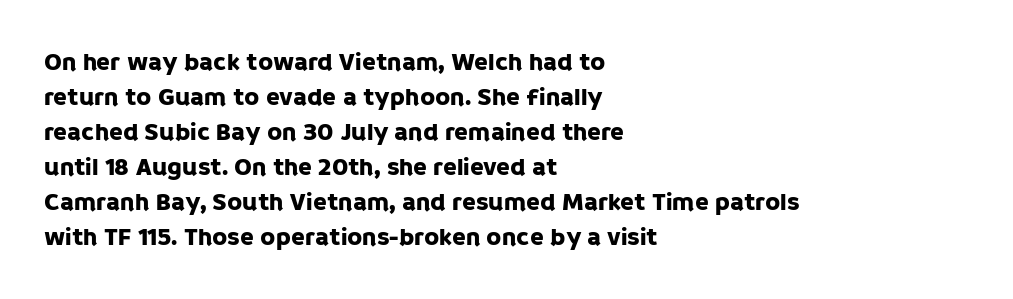
The rendering uses a moderate line-height, typical for paragraphs. A typesetter would call this zero additional tracking. Teacher's note: observe the even left margin — that is flush-left alignment. The string is rendered with underlining switched off. Posture: straight, roman, zero tilt.
